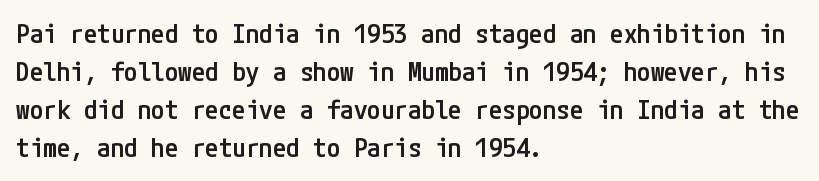
{"italic": "no", "bold": "semi", "underline": "no", "align": "left", "line_spacing": "normal", "line_spacing_ratio": 1.41, "letter_spacing": "normal", "letter_spacing_em": 0.0, "glyph_px": 27}
